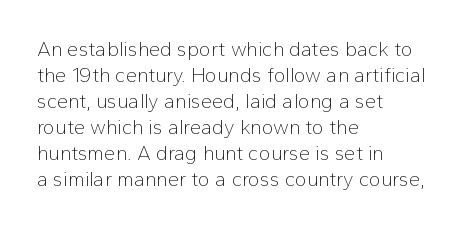
The image shows 20 px text type, upright; set left-aligned, normal line spacing (1.3x), normal letter spacing, not underlined.
